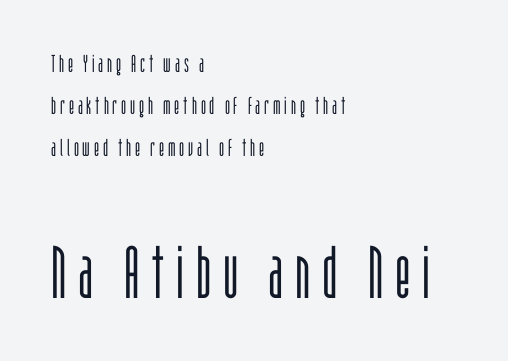
Q: Is the text bold? A: No.
Q: Is the text italic (slanted)? A: No, it is upright.
Q: Is the typeface a serif or a sans-serif typeface? A: Sans-serif.
Q: Is the text underlined? A: No.
Q: How is the paragraph aligned? A: Left-aligned.
Q: Which block of text is set in a larger size, the first (top) or the second (bottom)? A: The second (bottom) one.
Q: Width (condensed, normal, or wide)? A: Condensed.
Q: Stroke contrast? A: Low.
Q: x-height? A: Large.
Q: Monospaced? A: No.
